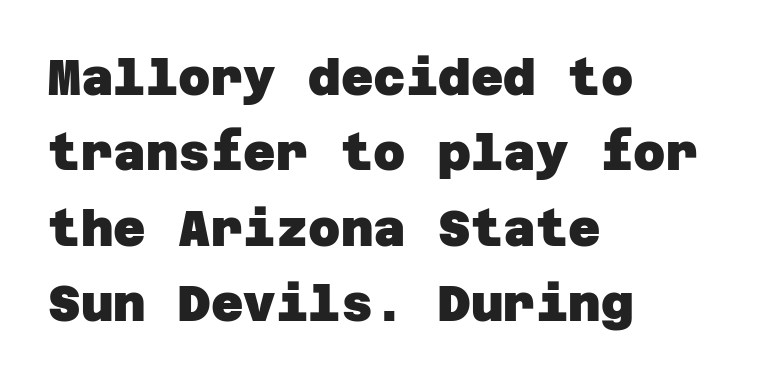
{"serif": "no", "bold": "yes", "weight": "heavy", "width": "normal", "stroke_contrast": "low", "x_height": "large", "underline": "no", "align": "left", "line_spacing": "normal", "line_spacing_ratio": 1.51, "letter_spacing": "normal", "letter_spacing_em": 0.0, "glyph_px": 50}
